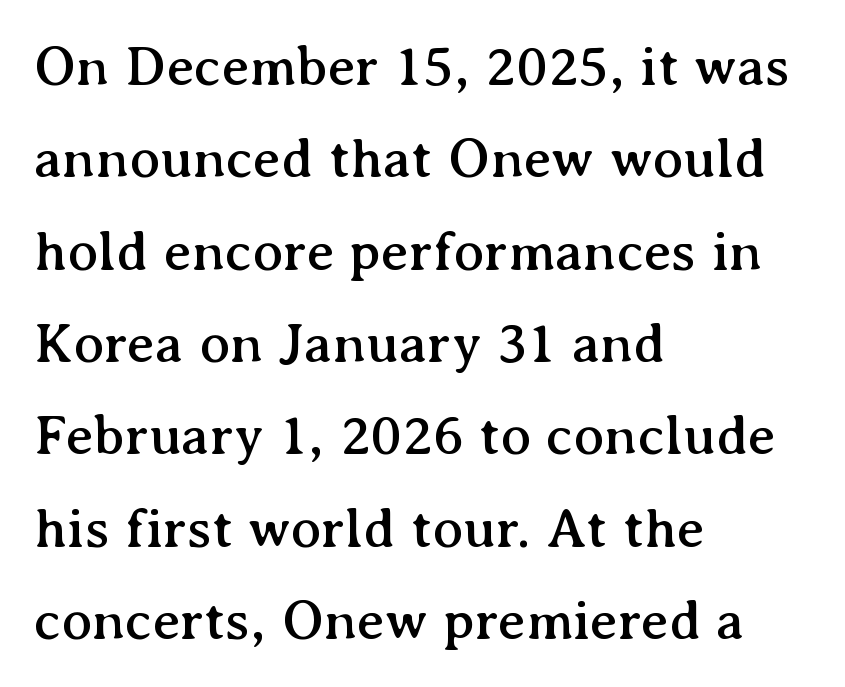
The image shows 57 px serif type, upright; set left-aligned, normal line spacing (1.62x), normal letter spacing, not underlined; medium stroke contrast and a medium x-height.
